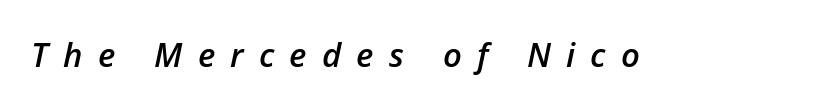
Q: Is the text bold? A: Semi-bold.
Q: Is the text italic (slanted)? A: Yes, it leans right by about 12 degrees.
Q: Is the text underlined? A: No.
Q: Is the spacing between letters normal or unusually wide? A: Unusually wide.
Q: Width (condensed, normal, or wide)? A: Normal.
Q: Stroke contrast? A: Low.
Q: x-height? A: Medium.
Q: Monospaced? A: No.
